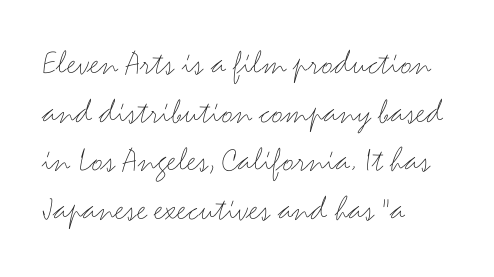
Each line starts at the same left margin while the right side varies. The zone under the glyphs is completely vacant. Is this a fixed-width face? No — the glyphs have proportional, varying widths. Notice how descenders clear the ascenders below comfortably — that's standard leading.
